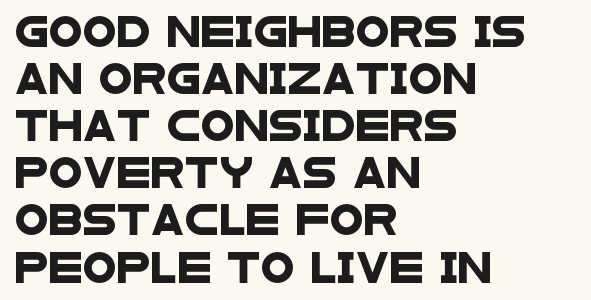
The image shows 31 px wide sans-serif type; set left-aligned, normal line spacing (1.52x), normal letter spacing, not underlined; low stroke contrast and a large x-height.
